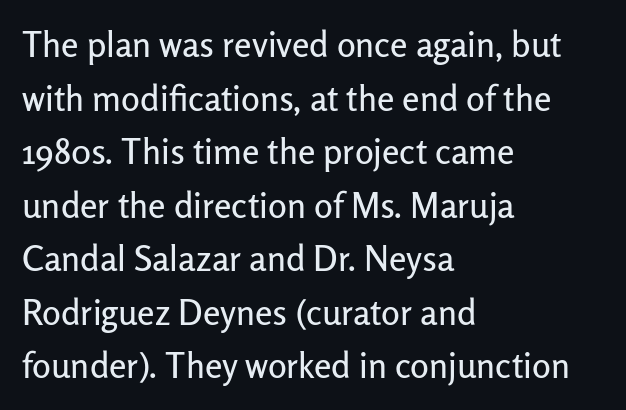
Q: Is the text italic (slanted)? A: No, it is upright.
Q: Is the typeface a serif or a sans-serif typeface? A: Sans-serif.
Q: Is the text underlined? A: No.
Q: How is the paragraph aligned? A: Left-aligned.
Q: Is the spacing between letters normal or unusually wide? A: Normal.
Q: Is the spacing between lines tight, normal or loose? A: Normal.
Q: Width (condensed, normal, or wide)? A: Normal.
Q: Stroke contrast? A: Low.
Q: x-height? A: Medium.
Q: Monospaced? A: No.
